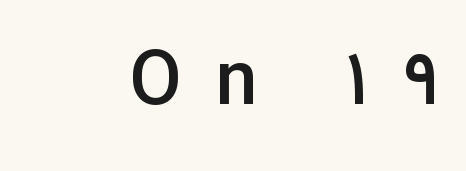
{"serif": "no", "italic": "no", "bold": "semi", "weight": "semibold", "width": "normal", "stroke_contrast": "low", "x_height": "medium", "monospaced": "no", "underline": "no", "letter_spacing": "wide", "letter_spacing_em": 0.45, "glyph_px": 76}
